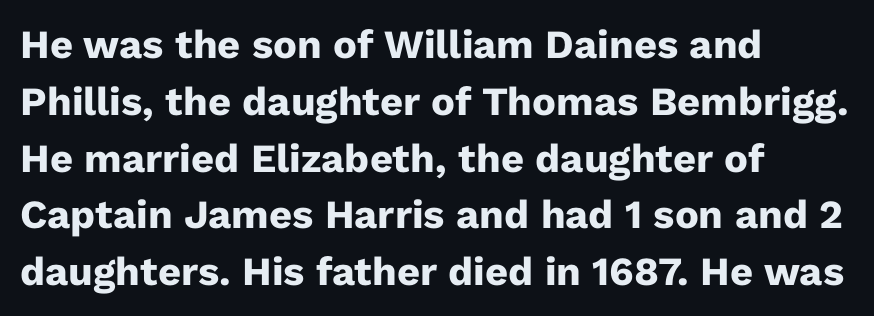
The image shows 40 px heavy sans-serif type, upright; set left-aligned, normal line spacing (1.42x), normal letter spacing, not underlined; low stroke contrast and a medium x-height.
